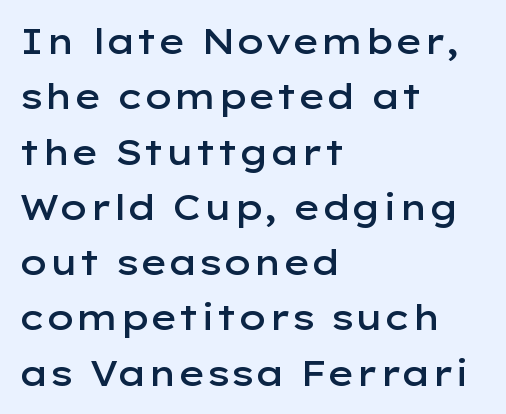
The type is set solid horizontally, with unmodified tracking. Slightly chunky letters — semibold, I'd say, not full bold. Proportional: the letters do not fall into vertical columns. The setting favours the left margin, as ordinary paragraphs usually do.
